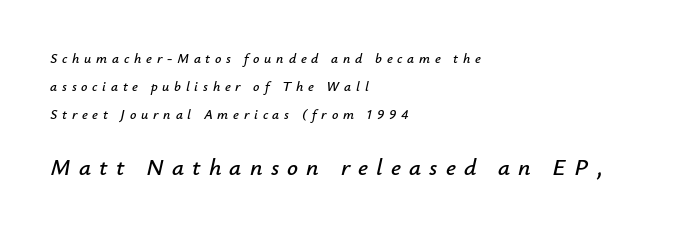
Compared with a centered layout, this one pins lines to the left instead. Typesetter's note — lower block bumped up in size, upper block left smaller. Clear beneath every line of the passage. The gaps between neighbouring characters are conspicuously large. The space between consecutive lines is lavish. Compared with ordinary roman type, these characters are visibly tilted.
